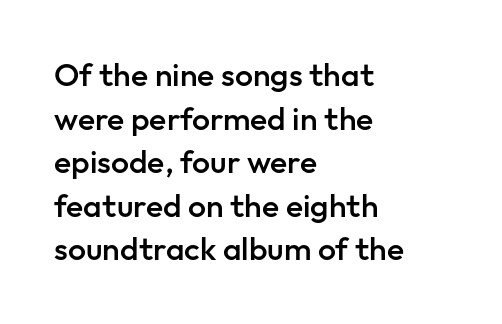
{"serif": "no", "italic": "no", "bold": "semi", "weight": "semibold", "width": "normal", "stroke_contrast": "low", "x_height": "medium", "monospaced": "no", "underline": "no", "align": "left", "line_spacing": "normal", "line_spacing_ratio": 1.36, "letter_spacing": "normal", "letter_spacing_em": 0.0, "glyph_px": 32}
